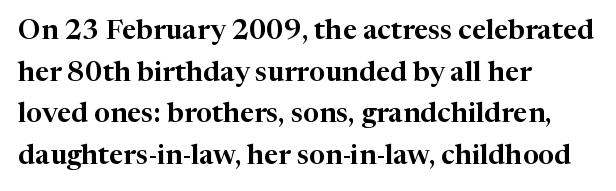
{"serif": "yes", "italic": "no", "width": "normal", "stroke_contrast": "high", "x_height": "medium", "monospaced": "no", "underline": "no", "align": "left", "line_spacing": "normal", "line_spacing_ratio": 1.49, "letter_spacing": "normal", "letter_spacing_em": 0.0, "glyph_px": 28}
